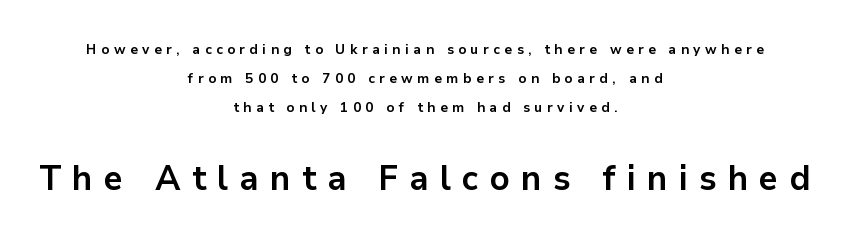
Q: Is the text bold? A: Yes.
Q: Is the text italic (slanted)? A: No, it is upright.
Q: Is the typeface a serif or a sans-serif typeface? A: Sans-serif.
Q: Is the text underlined? A: No.
Q: How is the paragraph aligned? A: Centered.
Q: Is the spacing between letters normal or unusually wide? A: Unusually wide.
Q: Is the spacing between lines tight, normal or loose? A: Loose.
Q: Which block of text is set in a larger size, the first (top) or the second (bottom)? A: The second (bottom) one.
Q: Width (condensed, normal, or wide)? A: Normal.
Q: Stroke contrast? A: Low.
Q: x-height? A: Medium.
Q: Monospaced? A: No.
